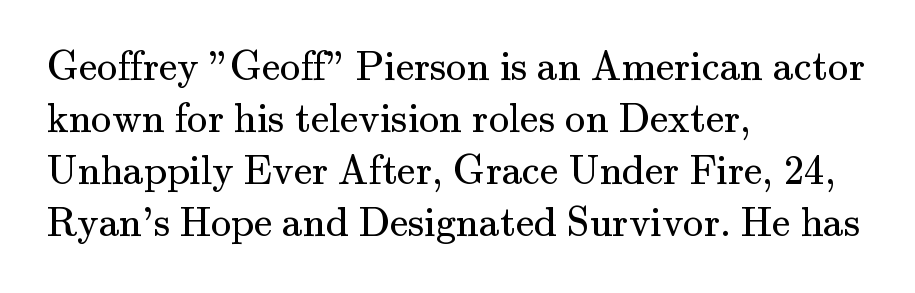
{"serif": "yes", "italic": "no", "bold": "no", "weight": "regular", "width": "normal", "stroke_contrast": "medium", "x_height": "small", "monospaced": "no", "underline": "no", "align": "left", "line_spacing": "normal", "line_spacing_ratio": 1.27, "letter_spacing": "normal", "letter_spacing_em": 0.0, "glyph_px": 41}
